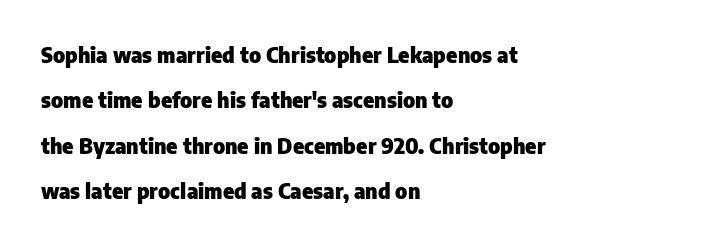
{"italic": "no", "bold": "yes", "underline": "no", "align": "left", "line_spacing": "loose", "line_spacing_ratio": 2.16, "letter_spacing": "normal", "letter_spacing_em": 0.0, "glyph_px": 21}
